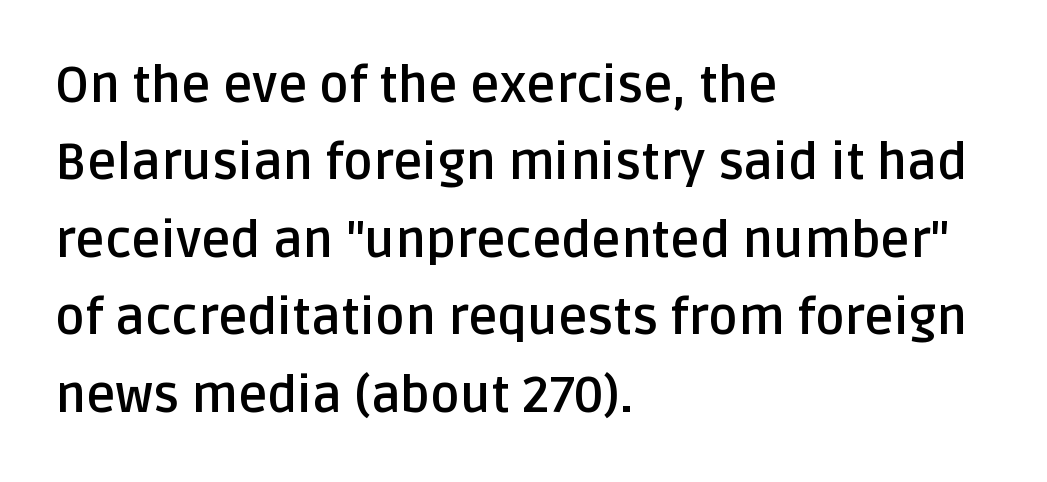
{"serif": "no", "italic": "no", "bold": "yes", "weight": "semibold", "width": "normal", "stroke_contrast": "low", "x_height": "large", "monospaced": "no", "underline": "no", "align": "left", "line_spacing": "normal", "line_spacing_ratio": 1.55, "letter_spacing": "normal", "letter_spacing_em": 0.0, "glyph_px": 50}
